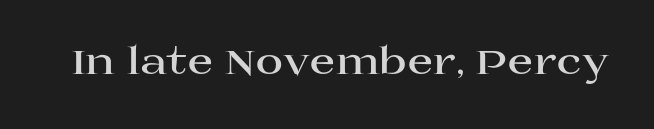
{"serif": "yes", "italic": "no", "bold": "yes", "weight": "bold", "width": "wide", "stroke_contrast": "high", "x_height": "large", "monospaced": "no", "underline": "no", "letter_spacing": "normal", "letter_spacing_em": 0.0, "glyph_px": 38}
